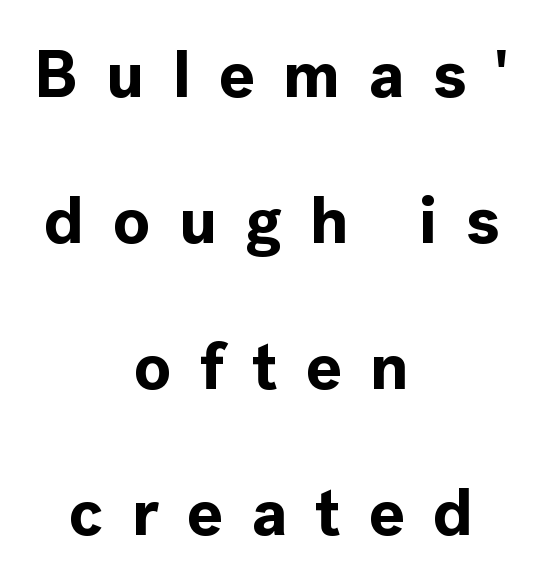
The passage shown is emphatically bold. This sample has the flowing, uneven cadence of proportional lettering. Between one letter and the next there's a generous, obvious gap. Posture: upright roman. Check under the words: just untouched page.
